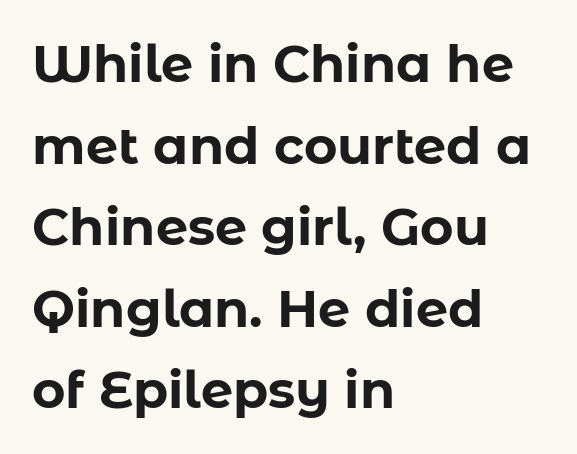
No extra tracking has been applied to these lines. The passage shown is emphatically bold. Note the varied advance widths — an 'i' is clearly narrower than an 'm'. Horizontal alignment here is leftward, the default for most running prose.
